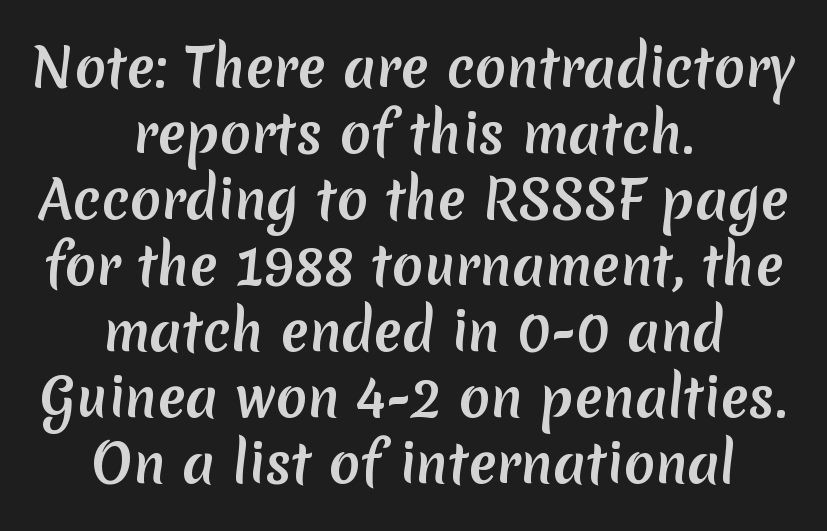
{"serif": "no", "bold": "yes", "weight": "semibold", "width": "normal", "stroke_contrast": "low", "x_height": "medium", "monospaced": "no", "underline": "no", "align": "center", "line_spacing": "normal", "line_spacing_ratio": 1.27, "letter_spacing": "normal", "letter_spacing_em": 0.0, "glyph_px": 52}
